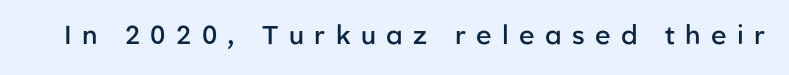
The image shows 26 px text type, upright; set unusually wide letter spacing (+0.4 em), not underlined.
